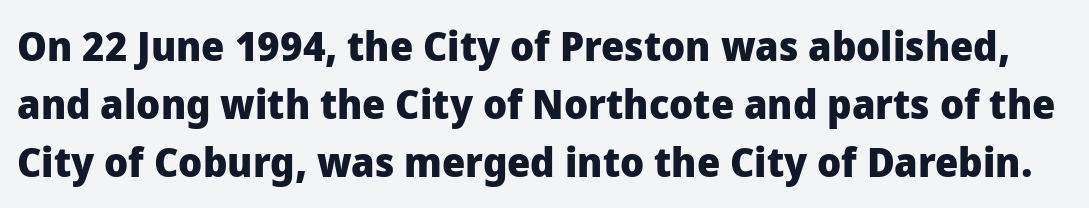
The image shows 41 px heavy sans-serif type, upright; set normal line spacing (1.42x), normal letter spacing, not underlined; low stroke contrast and a medium x-height.
